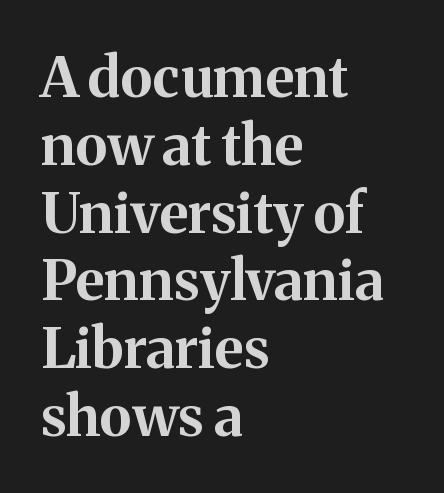
The image shows 56 px bold serif type, upright; set left-aligned, line spacing 1.21x, normal letter spacing, not underlined; medium stroke contrast and a medium x-height.
